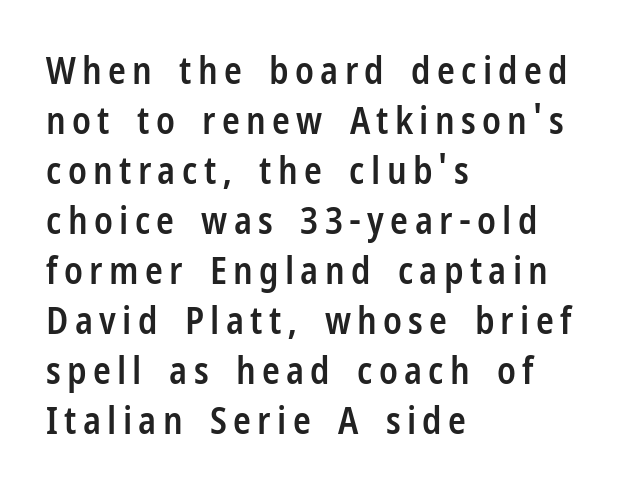
The image shows 37 px semibold, condensed sans-serif type, upright; set left-aligned, normal line spacing (1.35x), not underlined; low stroke contrast and a medium x-height.
